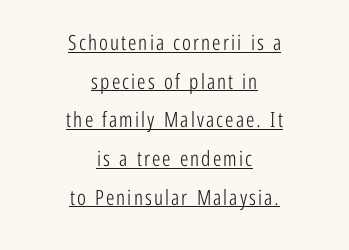
Casual observation: everything's sitting right in the middle. Caption: face not bold, strokes unweighted. The specimen reads as upright at a glance. The specimen includes a rule beneath the text block's lines.
